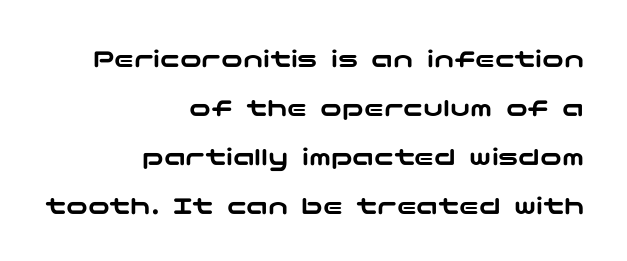
{"italic": "no", "underline": "no", "align": "right", "line_spacing_ratio": 1.81, "letter_spacing": "normal", "letter_spacing_em": 0.0, "glyph_px": 27}
